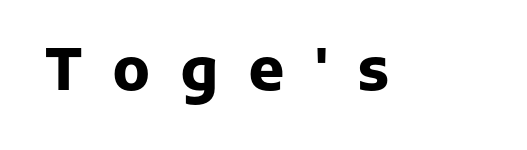
The tracking jumps out immediately: characters are airy and widely separated. Check where the strokes stop: nothing finishes them off — pure sans. The glyphs have the mass of a bold cut. Letters rest on an invisible, unmarked baseline.
